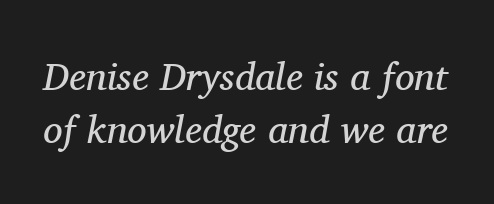
Q: Is the text bold? A: No.
Q: Is the text italic (slanted)? A: Yes, it leans right by about 11 degrees.
Q: Is the typeface a serif or a sans-serif typeface? A: Serif.
Q: Is the text underlined? A: No.
Q: Is the spacing between letters normal or unusually wide? A: Normal.
Q: Is the spacing between lines tight, normal or loose? A: Normal.
Q: Width (condensed, normal, or wide)? A: Normal.
Q: Stroke contrast? A: Medium.
Q: x-height? A: Medium.
Q: Monospaced? A: No.
